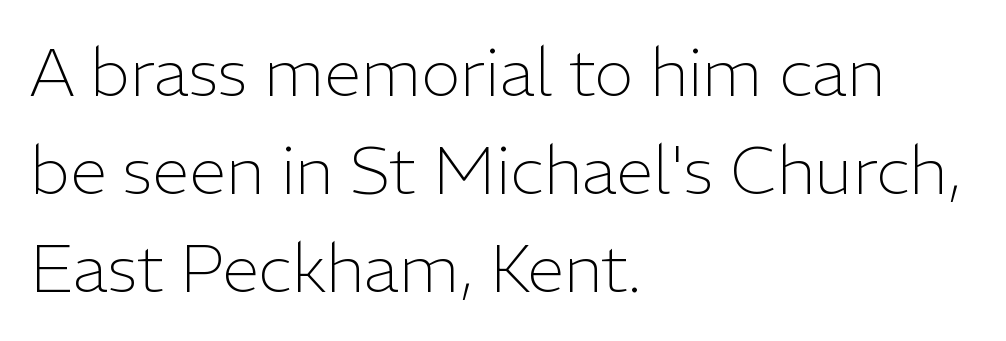
The typesetting does not lean heavy: it is not bold. You could not count columns in this text — the font is proportionally spaced. This rendering features lettering with no underline. The type sits square on the baseline with zero lean. Letter spacing: default. The rag falls on the right side of this text block.
